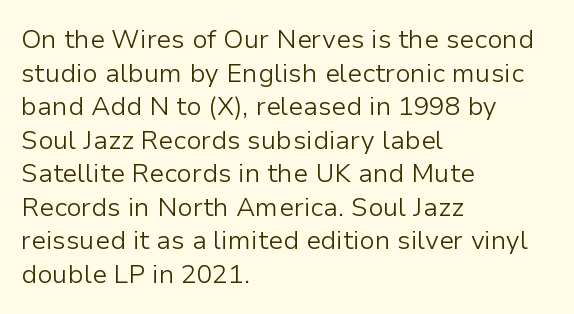
Q: Is the text bold? A: No.
Q: Is the text italic (slanted)? A: No, it is upright.
Q: Is the text underlined? A: No.
Q: How is the paragraph aligned? A: Left-aligned.
Q: Is the spacing between letters normal or unusually wide? A: Normal.
Q: Is the spacing between lines tight, normal or loose? A: Normal.
